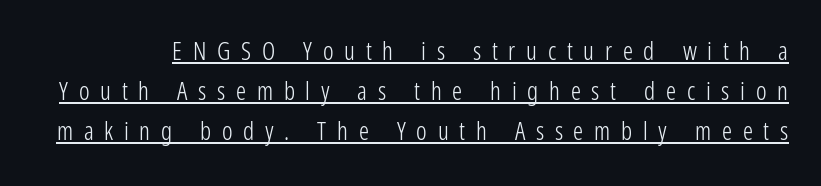
Q: Is the text bold? A: No.
Q: Is the text italic (slanted)? A: No, it is upright.
Q: Is the text underlined? A: Yes.
Q: Is the spacing between letters normal or unusually wide? A: Unusually wide.
Q: Is the spacing between lines tight, normal or loose? A: Normal.
